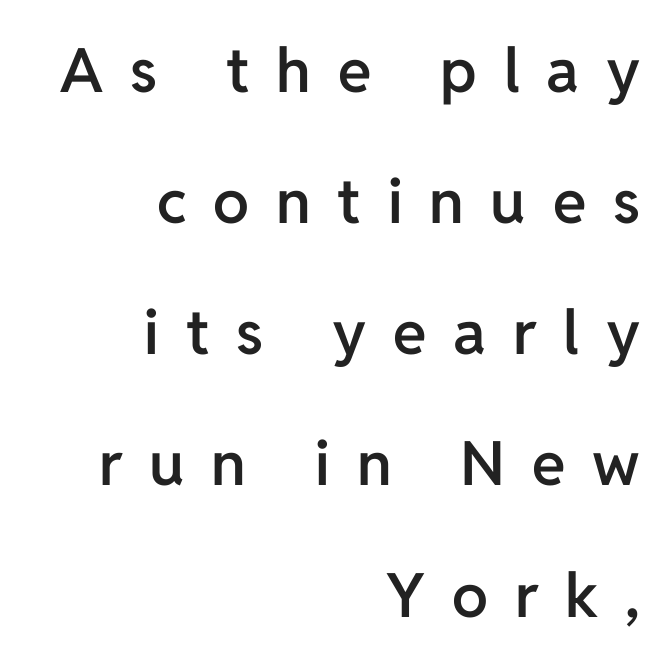
Q: Is the text bold? A: Semi-bold.
Q: Is the text italic (slanted)? A: No, it is upright.
Q: Is the typeface a serif or a sans-serif typeface? A: Sans-serif.
Q: Is the text underlined? A: No.
Q: How is the paragraph aligned? A: Right-aligned.
Q: Is the spacing between letters normal or unusually wide? A: Unusually wide.
Q: Is the spacing between lines tight, normal or loose? A: Loose.
Q: Width (condensed, normal, or wide)? A: Normal.
Q: Stroke contrast? A: Low.
Q: x-height? A: Medium.
Q: Monospaced? A: No.
